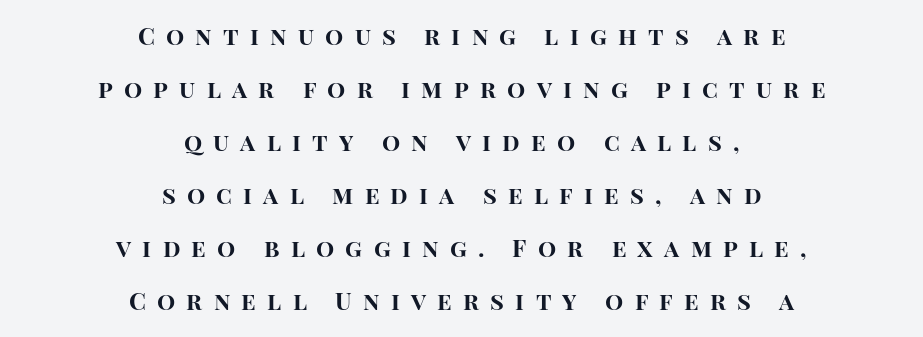
The image shows 24 px bold type, upright; set centered, loose line spacing (2.21x), unusually wide letter spacing (+0.47 em), not underlined.
